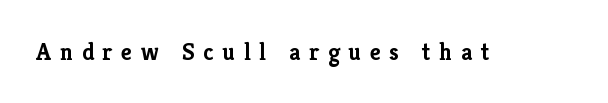
Q: Is the text bold? A: Yes.
Q: Is the text italic (slanted)? A: No, it is upright.
Q: Is the text underlined? A: No.
Q: Is the spacing between letters normal or unusually wide? A: Unusually wide.
